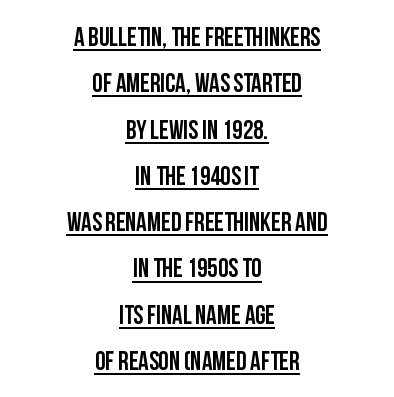
Q: Is the text italic (slanted)? A: No, it is upright.
Q: Is the text underlined? A: Yes.
Q: How is the paragraph aligned? A: Centered.
Q: Is the spacing between letters normal or unusually wide? A: Normal.
